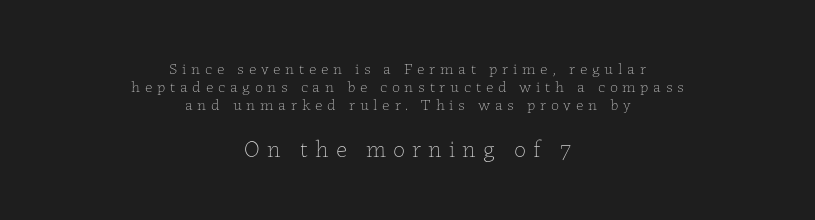
Compared with typical paragraphs, the rows here are closer together. Is the stroke heavy? The answer is a plain regular-or-lighter. Inter-character spacing is expanded well beyond the font's built-in metrics. The passage is arranged like a title page — every line centered. A typesetter would mark this as roman, not italic. The designer gave the closing block more size than the opening block.
